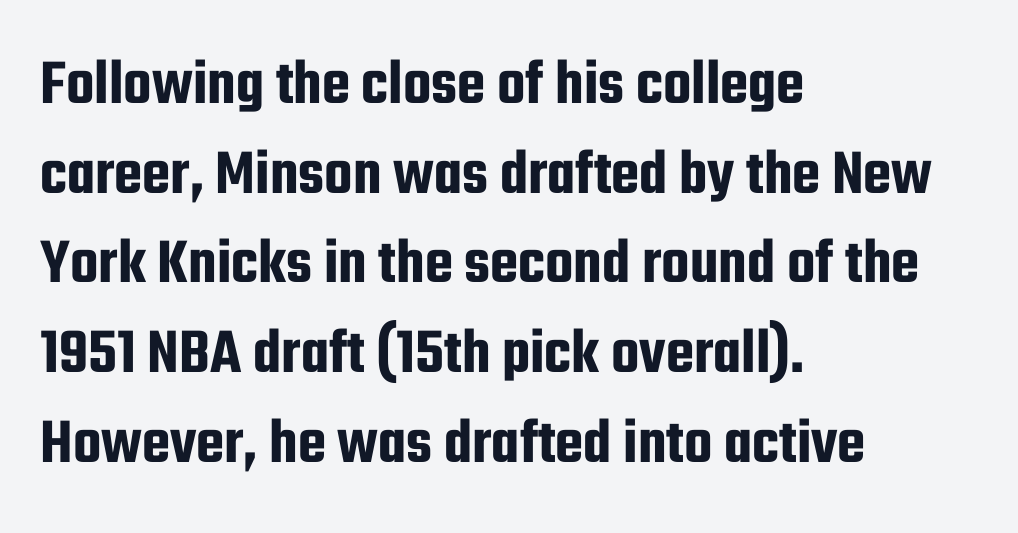
The glyphs are unaccompanied by any horizontal stroke below them. Stroke terminals: plain, sans-serif. The passage shown is typed in a proportional face where columns would drift. When letters stand straight like this, we call the style roman or upright. How would I describe the line gaps? Plain and ordinary.
